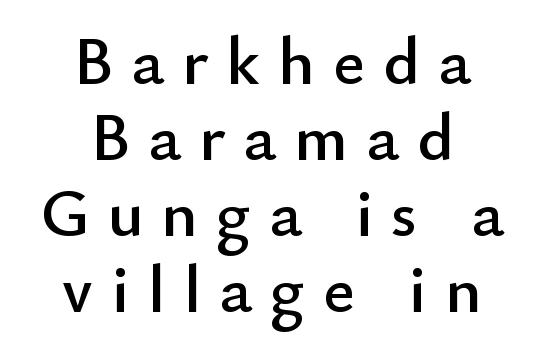
It's the straight-up-and-down kind of type. Letter spacing: wide. The text was rendered using a sans face with plain stroke endings. Casual observation: everything's sitting right in the middle. Think of a printed novel: that variable character pitch is what you see here. Unmarked baselines from the first word to the last.
